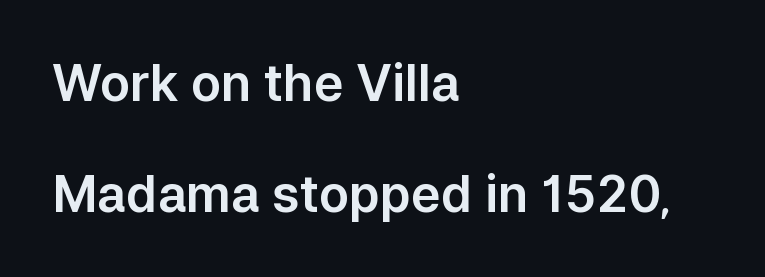
The image shows 50 px sans-serif type, upright; set left-aligned, loose line spacing (2.22x), normal letter spacing, not underlined; low stroke contrast and a medium x-height.
